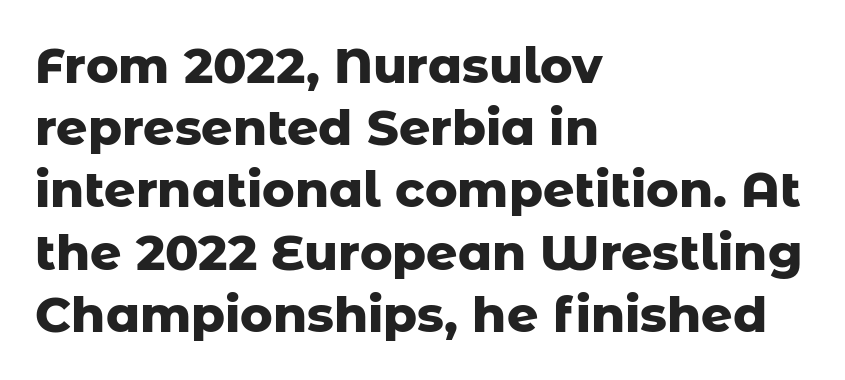
Ascenders rise straight up at ninety degrees. Serifs: no, the terminals of the letterforms are clean. Strong, thick strokes mark this as bold type. Layout note: lines flush left. This sample keeps an unexceptional amount of space between lines.
